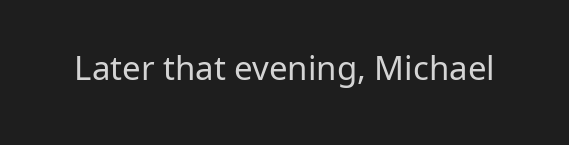
What stands out about the letter spacing? Nothing — it is the standard amount. Quick note: not italic, upright. Just letters on the line, the space beneath them empty. This is not heavy type; no bold has been used. Grotesque or geometric, the face here clearly has no serifs.
